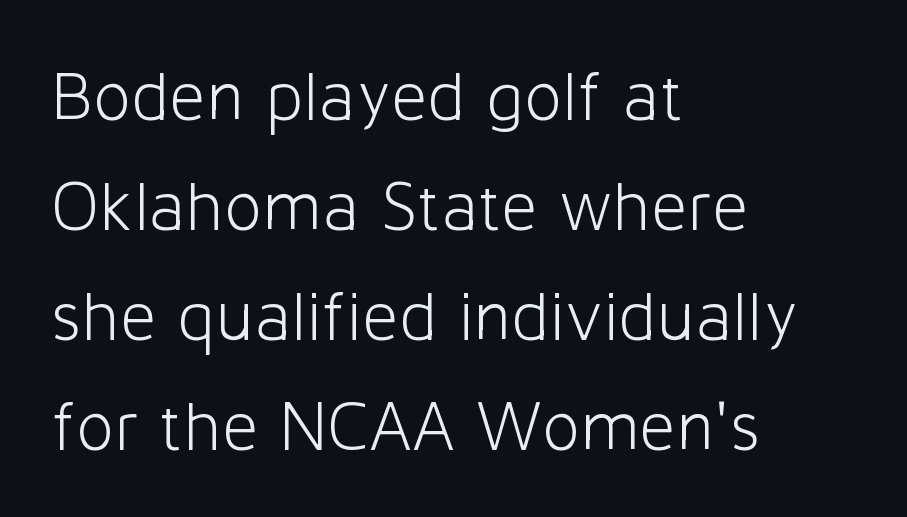
{"serif": "no", "italic": "no", "bold": "no", "weight": "light", "width": "normal", "stroke_contrast": "low", "x_height": "medium", "monospaced": "no", "underline": "no", "align": "left", "line_spacing": "normal", "line_spacing_ratio": 1.55, "letter_spacing": "normal", "letter_spacing_em": 0.0, "glyph_px": 71}
